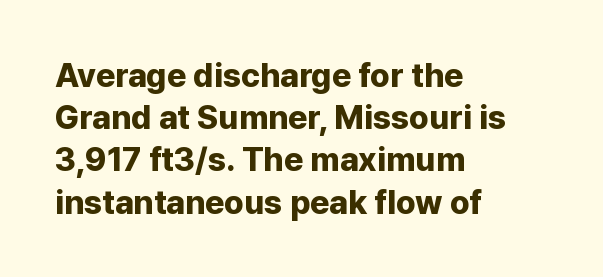
The image shows 33 px bold sans-serif type, upright; set left-aligned, normal line spacing (1.28x), normal letter spacing, not underlined; low stroke contrast and a medium x-height.
